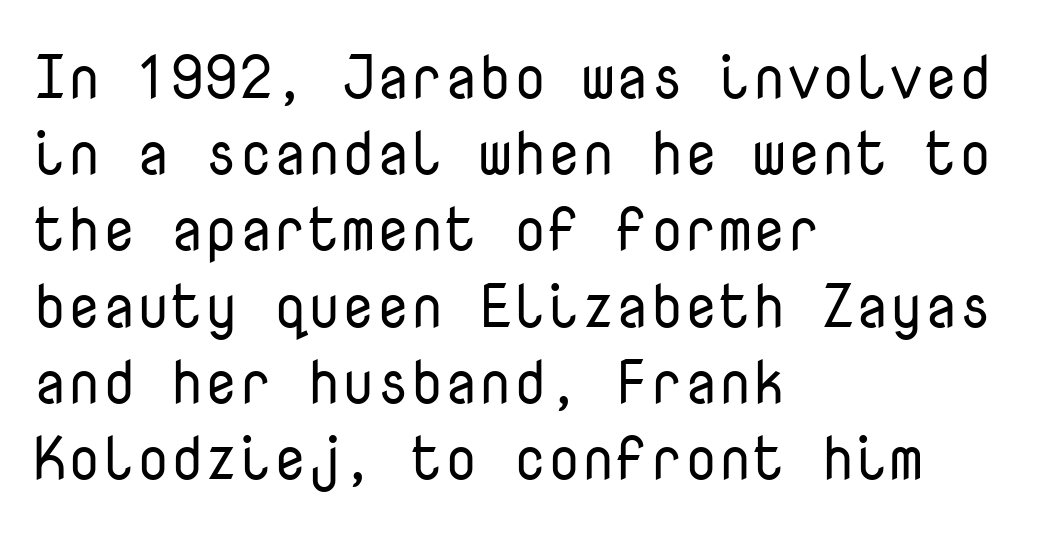
{"serif": "no", "italic": "no", "bold": "no", "weight": "regular", "width": "normal", "stroke_contrast": "low", "x_height": "medium", "monospaced": "yes", "underline": "no", "align": "left", "line_spacing": "normal", "line_spacing_ratio": 1.25, "letter_spacing": "normal", "letter_spacing_em": 0.0, "glyph_px": 61}
